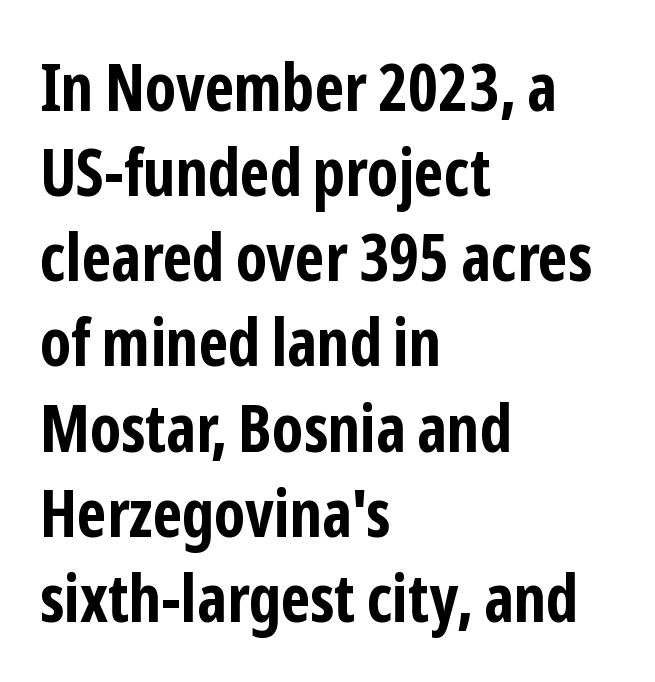
The image shows 66 px bold, condensed sans-serif type, upright; set left-aligned, normal line spacing (1.29x), normal letter spacing, not underlined; low stroke contrast and a medium x-height.
